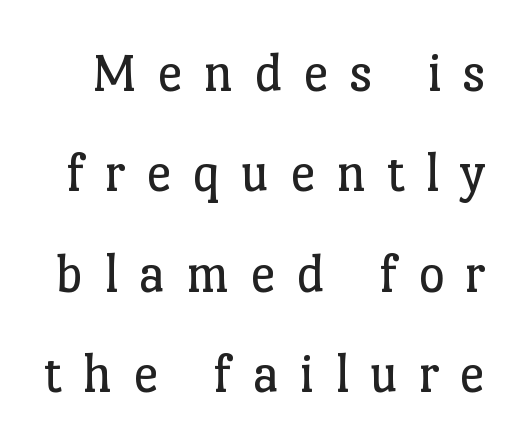
{"serif": "yes", "italic": "no", "bold": "no", "weight": "regular", "width": "normal", "stroke_contrast": "low", "x_height": "medium", "monospaced": "no", "underline": "no", "line_spacing_ratio": 1.76, "letter_spacing": "wide", "letter_spacing_em": 0.36, "glyph_px": 57}
